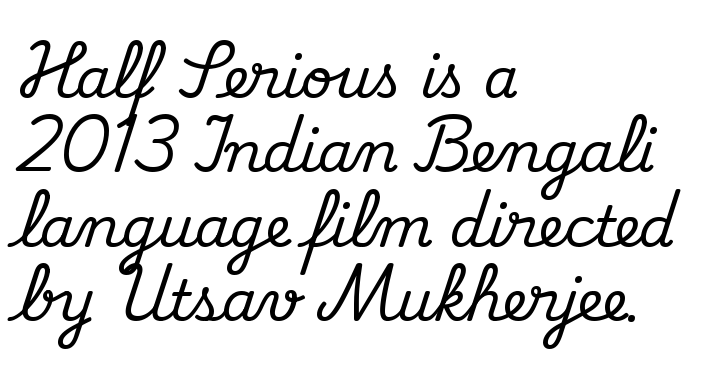
The image shows 56 px serif type; set left-aligned, normal line spacing (1.33x), normal letter spacing, not underlined; medium stroke contrast and a small x-height.
